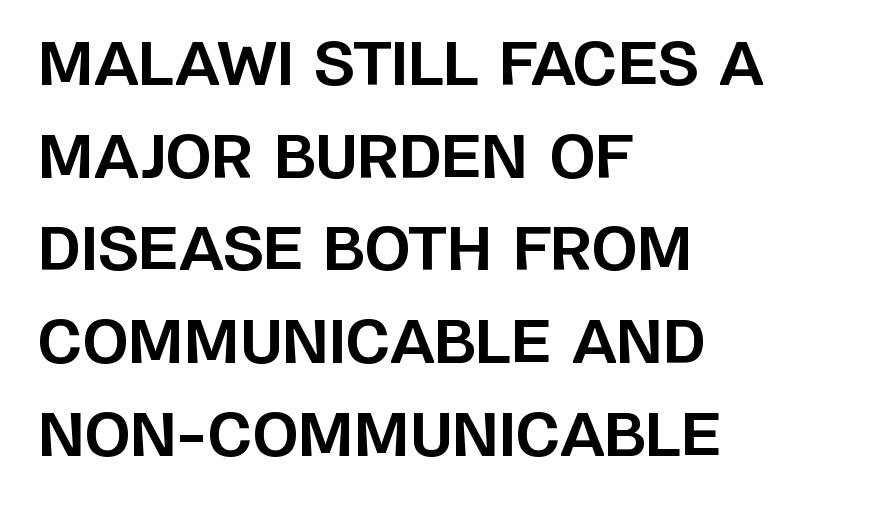
A typesetter would call this proportional, since set widths differ per character. Tracking value appears to be zero — textbook default spacing. The rag falls on the right side of this text block. A full-strength bold gives these letters their thick strokes.
